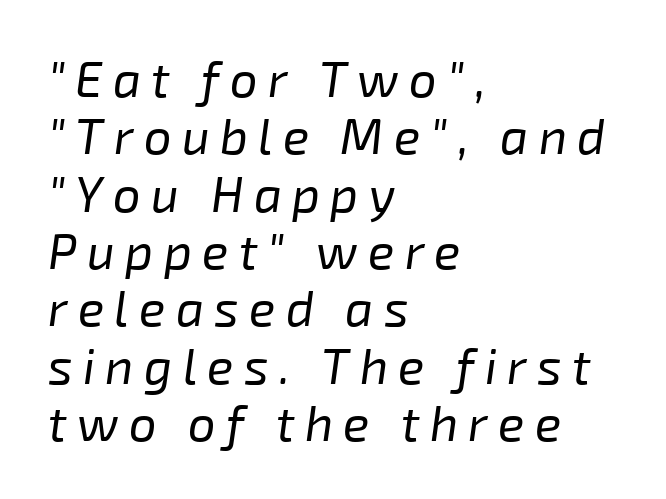
The image shows 49 px regular-weight type, italic (leaning right); set left-aligned, line spacing 1.17x, unusually wide letter spacing (+0.21 em), not underlined; low stroke contrast and a medium x-height.
